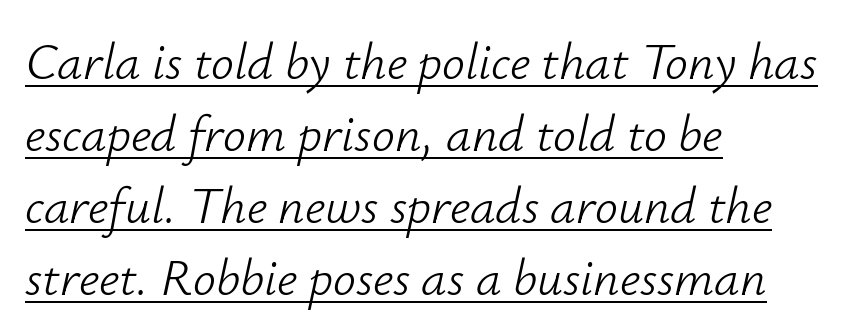
Q: Is the text bold? A: No.
Q: Is the text italic (slanted)? A: Yes, it leans right by about 12 degrees.
Q: Is the text underlined? A: Yes.
Q: How is the paragraph aligned? A: Left-aligned.
Q: Is the spacing between letters normal or unusually wide? A: Normal.
Q: Is the spacing between lines tight, normal or loose? A: Normal.
Q: Width (condensed, normal, or wide)? A: Normal.
Q: Stroke contrast? A: Low.
Q: x-height? A: Small.
Q: Monospaced? A: No.
